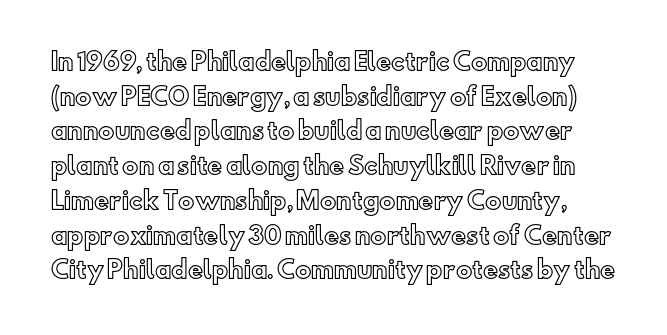
Q: Is the text italic (slanted)? A: No, it is upright.
Q: Is the text underlined? A: No.
Q: Is the spacing between letters normal or unusually wide? A: Normal.
Q: Is the spacing between lines tight, normal or loose? A: Normal.
